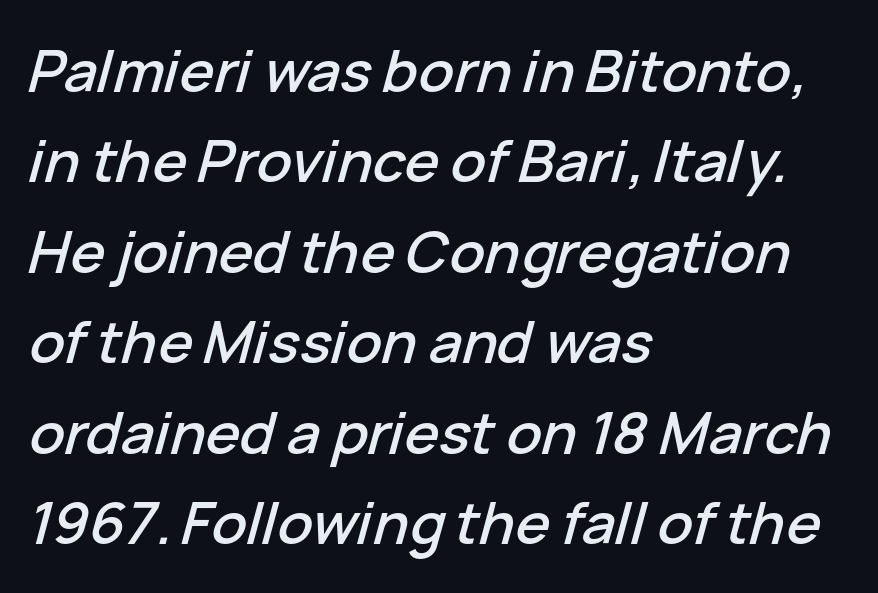
{"italic": "yes", "lean": "right", "slant_degrees": 15, "width": "normal", "stroke_contrast": "low", "x_height": "medium", "monospaced": "no", "underline": "no", "align": "left", "line_spacing": "normal", "line_spacing_ratio": 1.56, "letter_spacing": "normal", "letter_spacing_em": 0.0, "glyph_px": 58}
